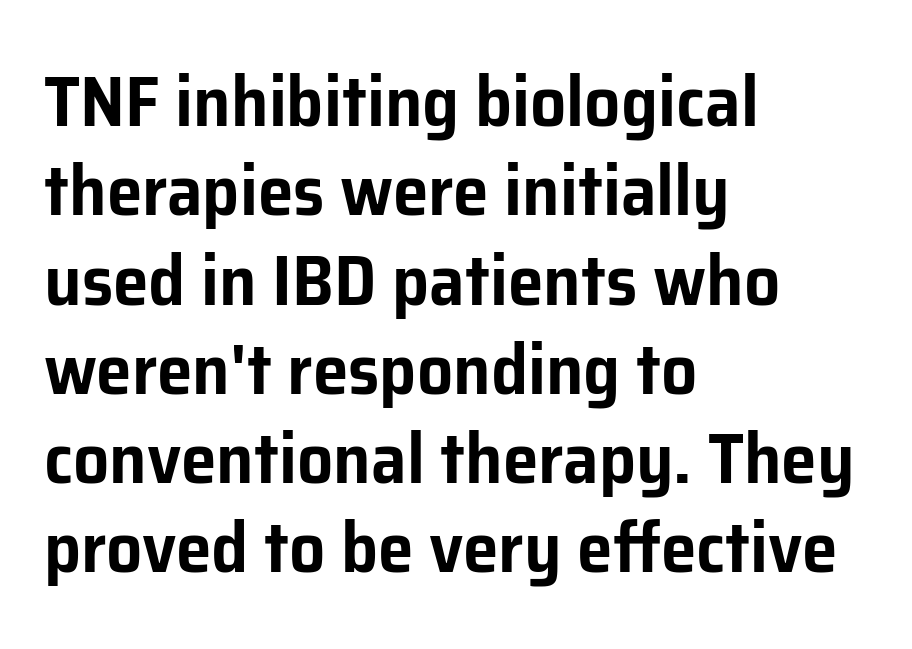
Note the varied advance widths — an 'i' is clearly narrower than an 'm'. Words appear dense and cohesive because spacing is normal. Layout note: lines flush left. Decoration check: the copy has no underline. This rendering employs a face without finishing strokes, i.e., a sans-serif. Style check: upright.
